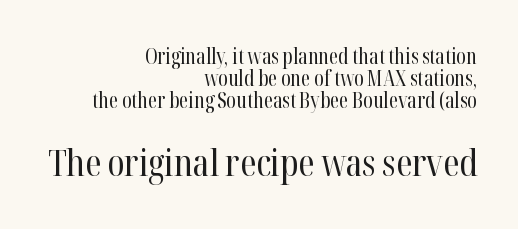
{"serif": "yes", "italic": "no", "bold": "no", "weight": "regular", "width": "condensed", "stroke_contrast": "high", "x_height": "medium", "monospaced": "no", "underline": "no", "align": "right", "line_spacing": "tight", "line_spacing_ratio": 1.04, "letter_spacing": "normal", "letter_spacing_em": 0.0, "larger_block": "second", "size_ratio": 1.76, "glyph_px": 37}
